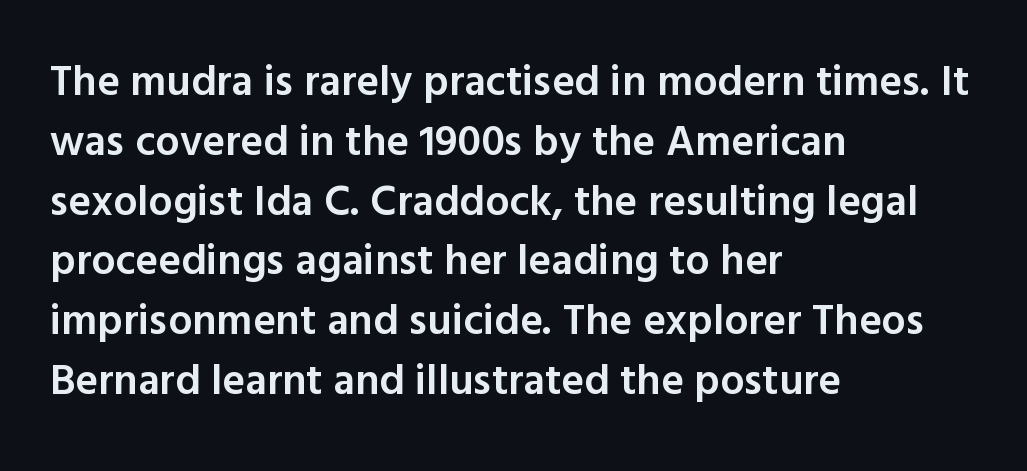
Q: Is the text bold? A: Semi-bold.
Q: Is the text italic (slanted)? A: No, it is upright.
Q: Is the typeface a serif or a sans-serif typeface? A: Sans-serif.
Q: Is the text underlined? A: No.
Q: How is the paragraph aligned? A: Left-aligned.
Q: Is the spacing between letters normal or unusually wide? A: Normal.
Q: Is the spacing between lines tight, normal or loose? A: Normal.
Q: Width (condensed, normal, or wide)? A: Normal.
Q: x-height? A: Medium.
Q: Monospaced? A: No.
